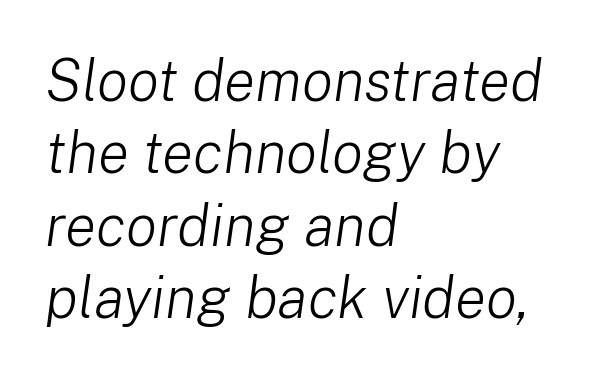
Check under the words: just untouched page. The rendering uses a moderate line-height, typical for paragraphs. Each letter keeps its own natural width here, so spacing adapts to shape. Nothing unusual about the tracking: characters are spaced as the font intends. The ragged edge is on the right, which tells us the setting is flush left. You can tell it's italic because the verticals aren't actually vertical.
